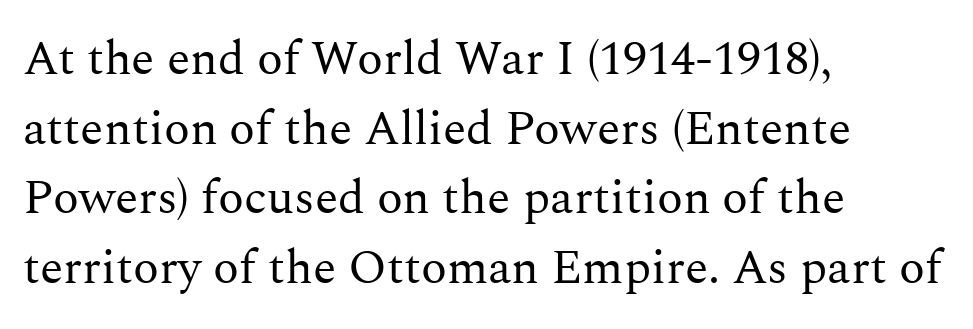
These lines sit exactly where default settings would place them. Caption: face not bold, strokes unweighted. The font's upright variant was chosen for this text. The face used here is proportionally spaced, like ordinary book or web type. Words appear dense and cohesive because spacing is normal. Leftover space on each line is placed entirely after the last word.
